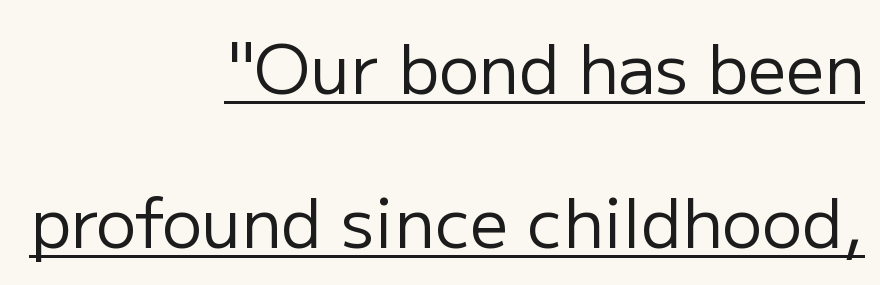
Q: Is the text bold? A: No.
Q: Is the text italic (slanted)? A: No, it is upright.
Q: Is the typeface a serif or a sans-serif typeface? A: Sans-serif.
Q: Is the text underlined? A: Yes.
Q: How is the paragraph aligned? A: Right-aligned.
Q: Is the spacing between letters normal or unusually wide? A: Normal.
Q: Is the spacing between lines tight, normal or loose? A: Loose.
Q: Width (condensed, normal, or wide)? A: Normal.
Q: Stroke contrast? A: Low.
Q: x-height? A: Medium.
Q: Monospaced? A: No.
